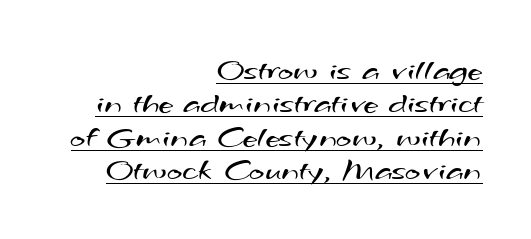
Looks like regular typesetting: each glyph gets only the width it needs. A typographer would call this underscored text. These lines are composed in type without serifs. Honestly, the rows look squashed on top of each other. No heavy texture on the line: the type isn't bold.
